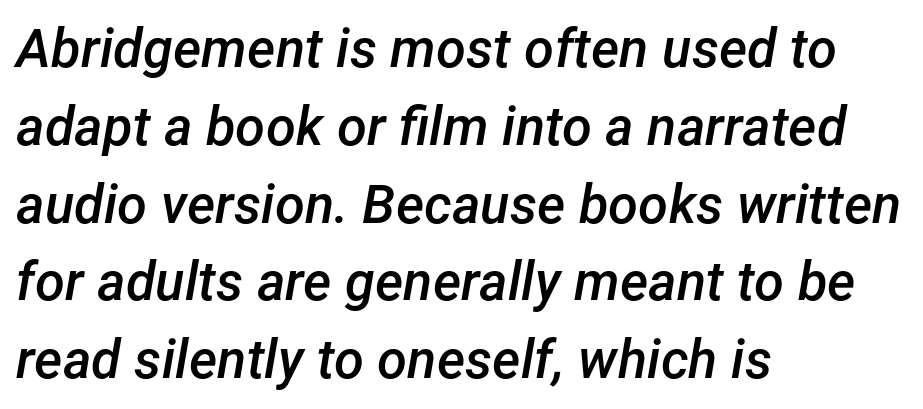
Q: Is the text bold? A: Semi-bold.
Q: Is the text italic (slanted)? A: Yes, it leans right by about 12 degrees.
Q: Is the text underlined? A: No.
Q: How is the paragraph aligned? A: Left-aligned.
Q: Is the spacing between letters normal or unusually wide? A: Normal.
Q: Is the spacing between lines tight, normal or loose? A: Normal.
Q: Width (condensed, normal, or wide)? A: Normal.
Q: Stroke contrast? A: Low.
Q: x-height? A: Medium.
Q: Monospaced? A: No.
